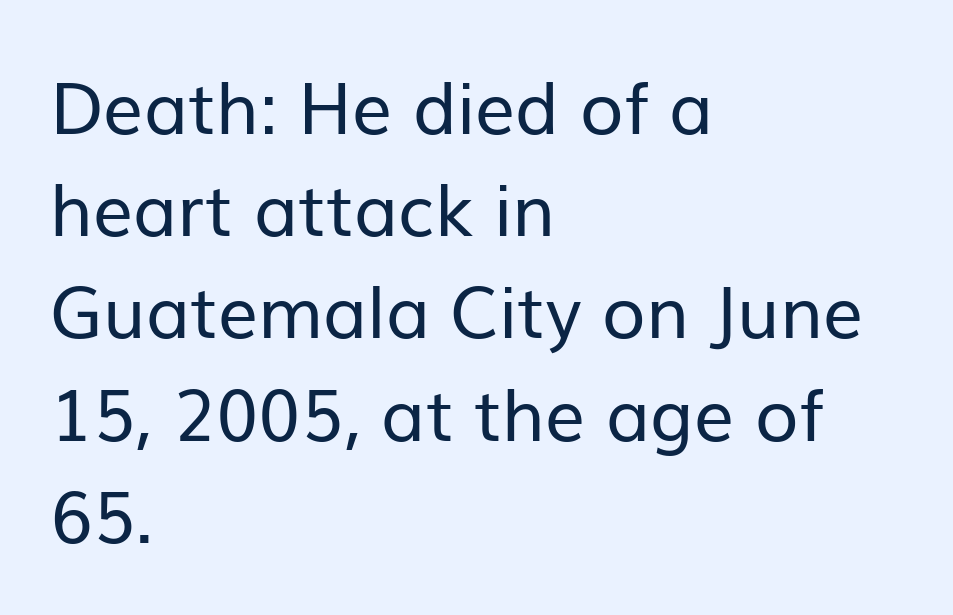
The image shows 71 px regular-weight sans-serif type, upright; set left-aligned, normal line spacing (1.44x), normal letter spacing, not underlined; low stroke contrast and a medium x-height.
